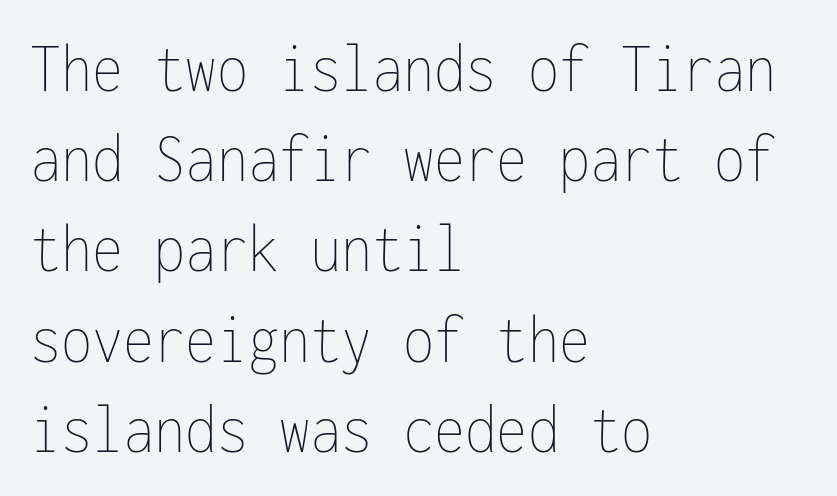
Monospaced: the letters line up in strict vertical columns. Reading down the column, the eye jumps a familiar distance to each next line. Line starts are locked; line ends wander. The passage shown is not bold in any degree.
